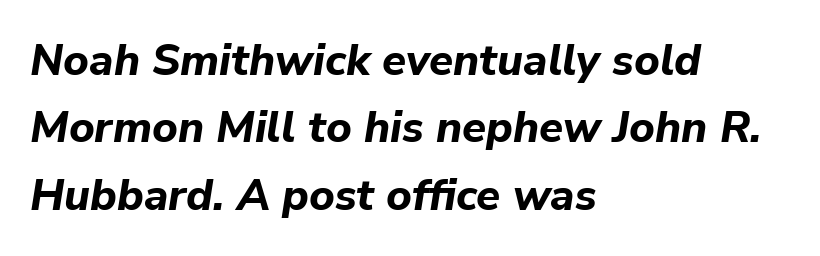
The image shows 44 px bold type, italic (leaning right); set left-aligned, normal line spacing (1.53x), normal letter spacing, not underlined; low stroke contrast and a medium x-height.
